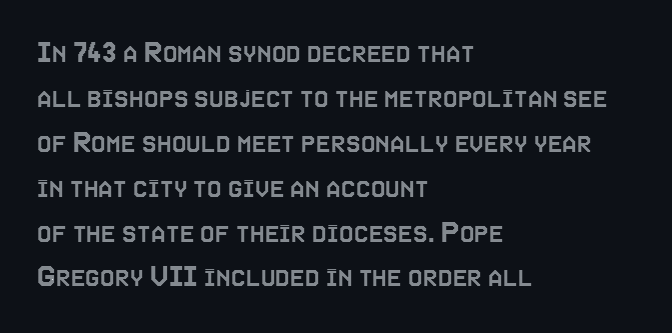
{"italic": "no", "width": "condensed", "x_height": "large", "monospaced": "no", "underline": "no", "align": "left", "line_spacing": "normal", "line_spacing_ratio": 1.36, "letter_spacing": "normal", "letter_spacing_em": 0.0, "glyph_px": 33}
